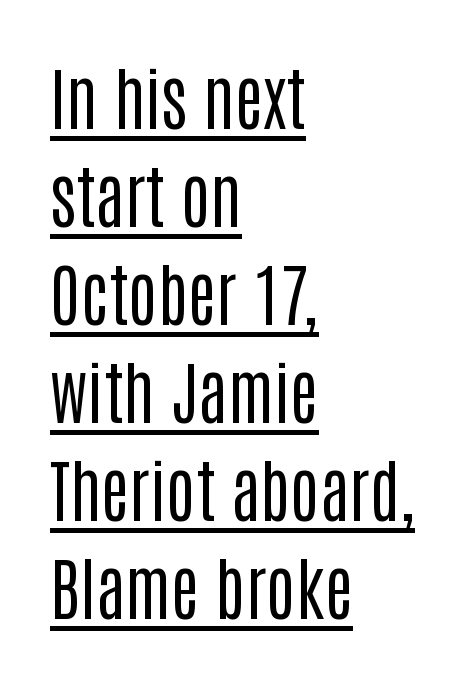
The letters stand upright; this is a roman face. These lines keep a tight, regular rhythm from letter to letter. These lines are rendered in a variable-pitch font. Bold? No — there's no thickening of the strokes. Horizontal alignment here is leftward, the default for most running prose. Vertical spacing — default.
